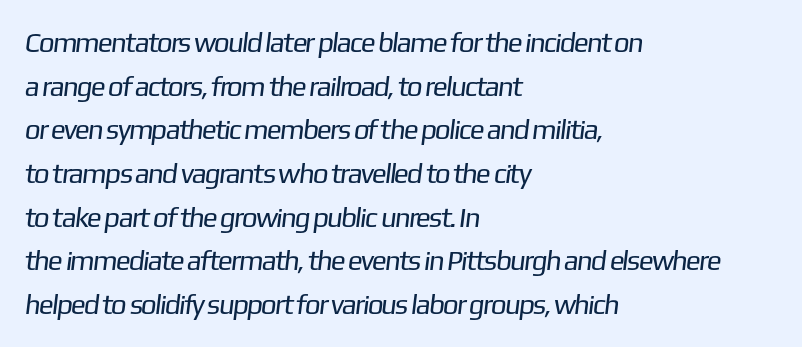
You could not count columns in this text — the font is proportionally spaced. In terms of leading, this rendering sits right in the middle. The font sits on the lighter half of the weight spectrum, regular included. Each row of text sits above clean, open space.
